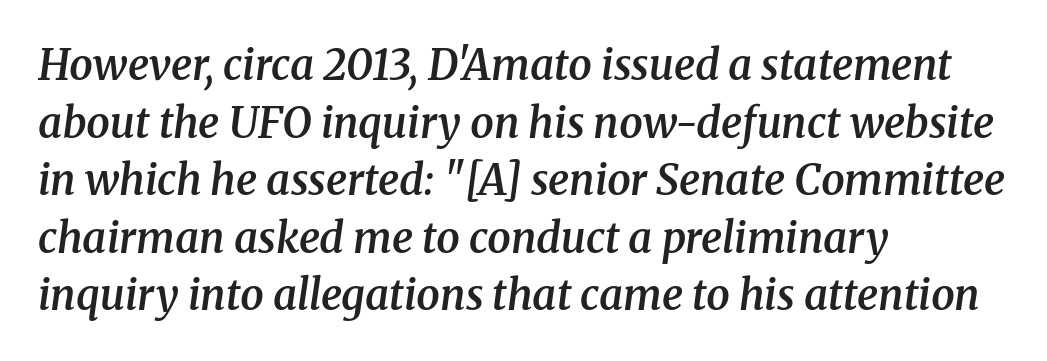
This rendering leaves character spacing at its baseline value. Each letter's strokes conclude with small projecting serifs. This sample is left-justified, so line endings fall wherever the words run out. The glyphs are unaccompanied by any horizontal stroke below them.
